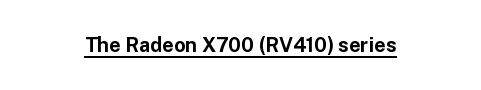
The image shows 20 px bold type, upright; set centered, normal letter spacing, underlined.
